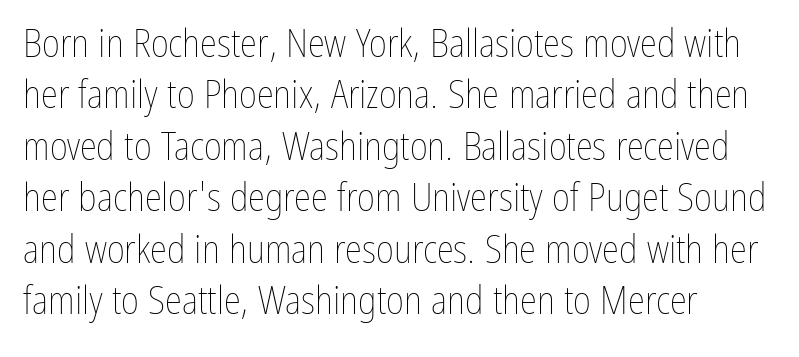
The image shows 39 px thin, condensed type, upright; set left-aligned, normal line spacing (1.32x), normal letter spacing, not underlined; low stroke contrast and a medium x-height.
